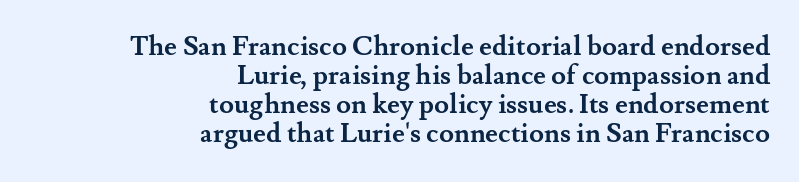
Q: Is the text bold? A: Yes.
Q: Is the text italic (slanted)? A: No, it is upright.
Q: Is the text underlined? A: No.
Q: How is the paragraph aligned? A: Right-aligned.
Q: Is the spacing between letters normal or unusually wide? A: Normal.
Q: Is the spacing between lines tight, normal or loose? A: Tight.
